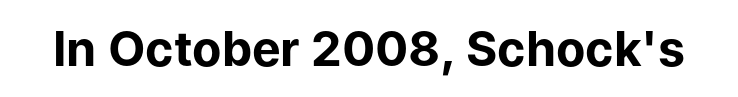
The image shows 48 px bold sans-serif type, upright; set normal letter spacing, not underlined; low stroke contrast and a medium x-height.
